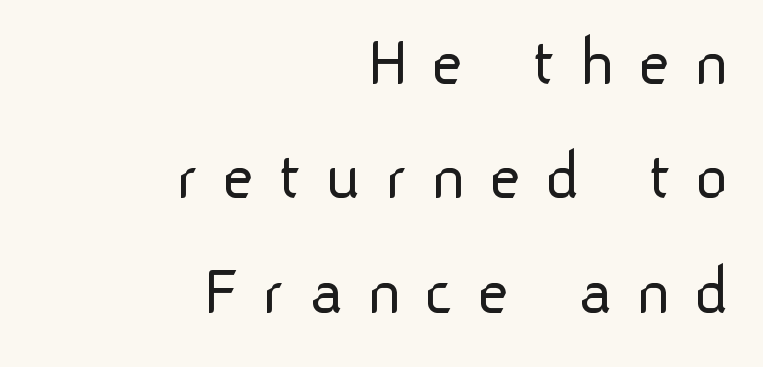
{"serif": "no", "italic": "no", "bold": "no", "weight": "light", "width": "normal", "stroke_contrast": "low", "x_height": "medium", "monospaced": "no", "underline": "no", "align": "right", "line_spacing": "normal", "line_spacing_ratio": 1.59, "letter_spacing": "wide", "letter_spacing_em": 0.32, "glyph_px": 72}
